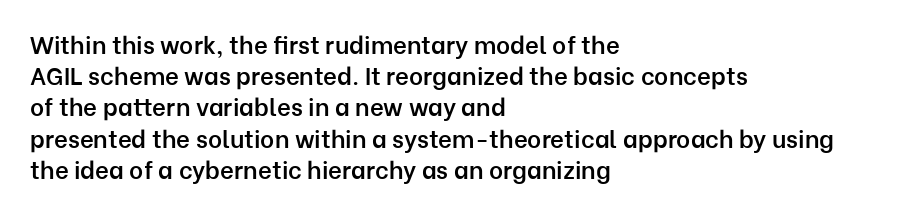
The image shows 24 px text type, upright; set left-aligned, normal line spacing (1.3x), normal letter spacing, not underlined.
